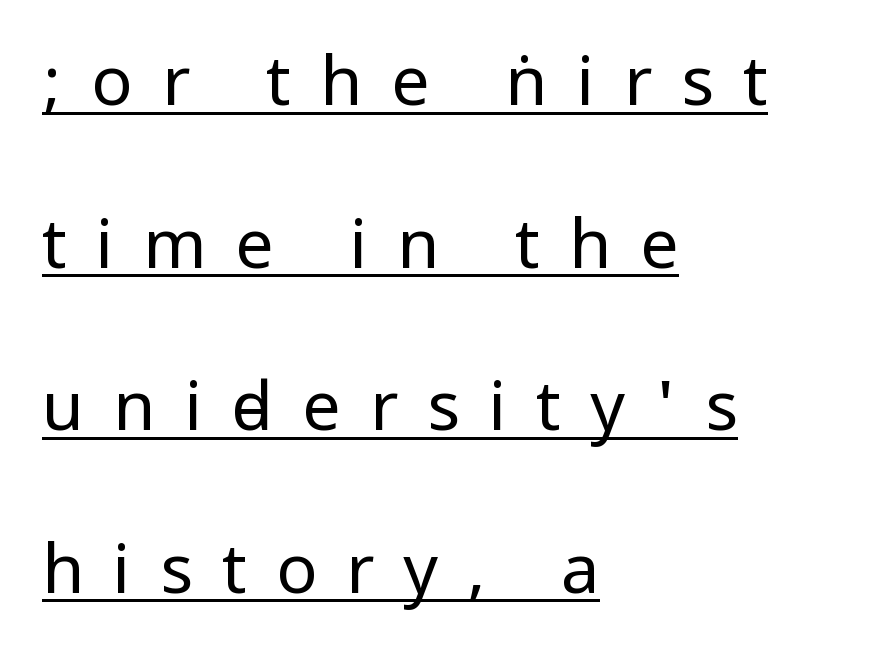
Q: Is the text bold? A: No.
Q: Is the text italic (slanted)? A: No, it is upright.
Q: Is the typeface a serif or a sans-serif typeface? A: Sans-serif.
Q: Is the text underlined? A: Yes.
Q: How is the paragraph aligned? A: Left-aligned.
Q: Is the spacing between letters normal or unusually wide? A: Unusually wide.
Q: Is the spacing between lines tight, normal or loose? A: Loose.
Q: Width (condensed, normal, or wide)? A: Condensed.
Q: Stroke contrast? A: Low.
